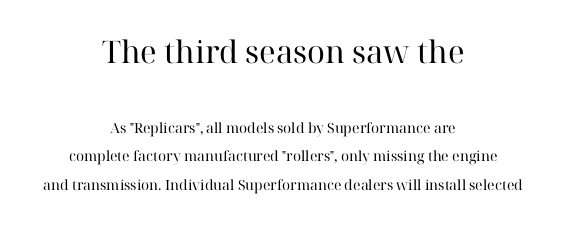
Whoever set this made the first block the dominant, larger element. The paragraph shown floats in the horizontal middle. Ordinary non-slanted type is in use. Each word holds together tightly as a unit, with standard inter-letter gaps.
